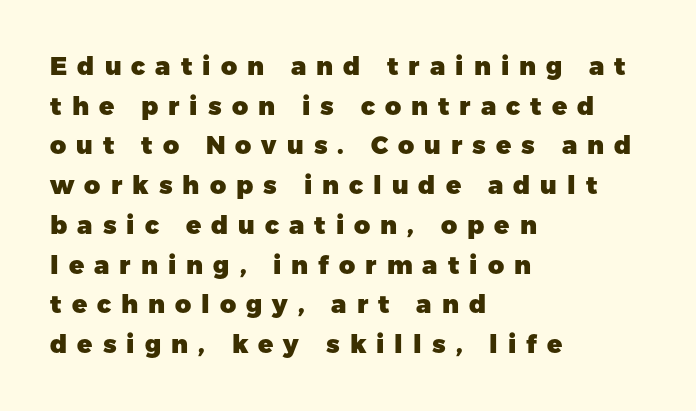
The image shows 25 px bold type, upright; set left-aligned, normal line spacing (1.59x), unusually wide letter spacing (+0.4 em), not underlined.
